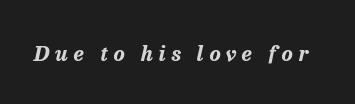
Q: Is the text bold? A: Yes.
Q: Is the text italic (slanted)? A: Yes, it leans right by about 13 degrees.
Q: Is the text underlined? A: No.
Q: Is the spacing between letters normal or unusually wide? A: Unusually wide.
